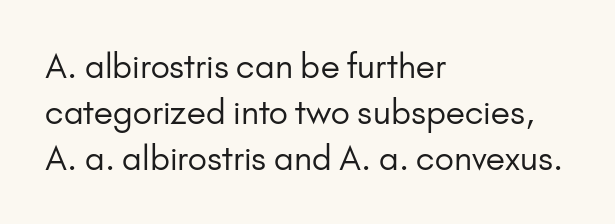
Compared with typical body copy, the letter spacing here is the same. Short and long lines alike share a common starting point at left. This sample has the flowing, uneven cadence of proportional lettering. Every character sits straight up, as roman type does. Is there much room between lines? A standard amount, neither cramped nor airy.
